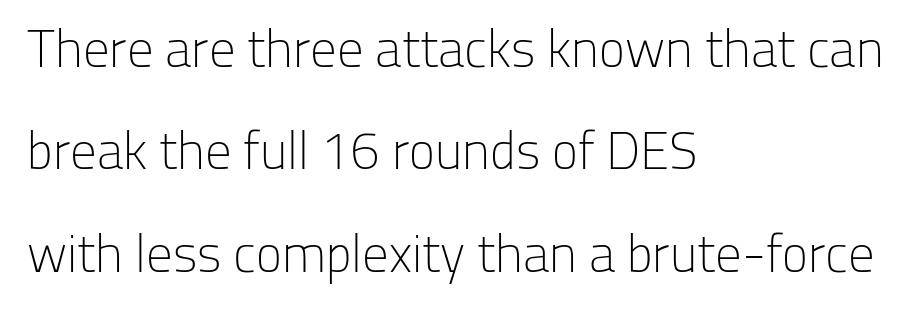
The strokes are not fattened; the text isn't bold. Underline: absent. Note the varied advance widths — an 'i' is clearly narrower than an 'm'. Caption: standard tracking, unaltered. The typeface chosen for these lines omits serifs.
